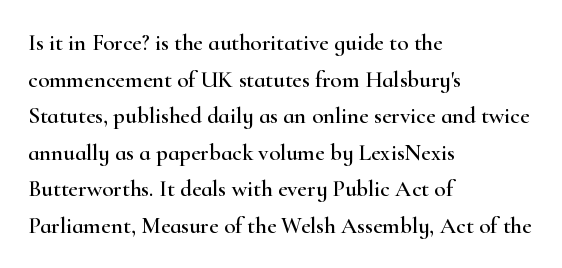
{"italic": "no", "underline": "no", "align": "left", "line_spacing": "normal", "line_spacing_ratio": 1.59, "letter_spacing": "normal", "letter_spacing_em": 0.0, "glyph_px": 23}
